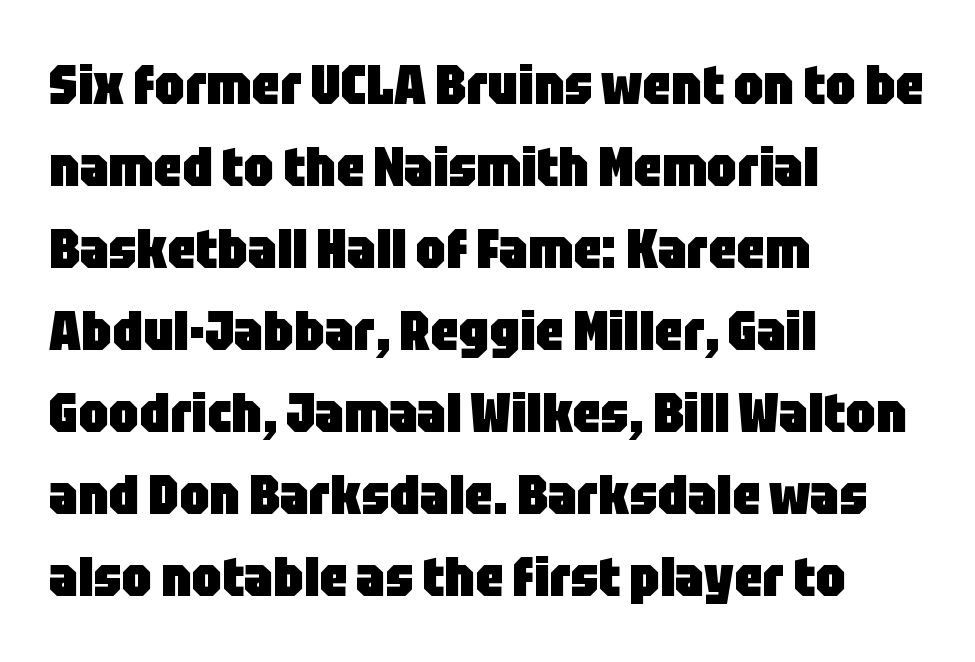
Is the type bold? Yes — the strokes are clearly thick and heavy. The type is set solid horizontally, with unmodified tracking. Bare-footed words on every line. The designer went with a sans here, leaving each stem footless. This is roman type, the default non-slanted kind. The letters advance in unequal steps, a hallmark of proportional type.
